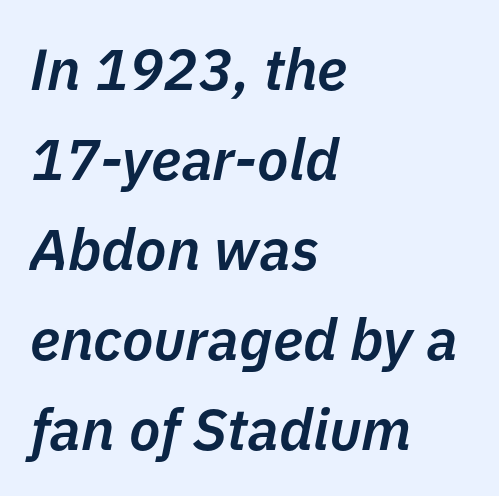
{"italic": "yes", "lean": "right", "slant_degrees": 11, "bold": "semi", "weight": "semibold", "width": "normal", "stroke_contrast": "low", "x_height": "medium", "monospaced": "no", "underline": "no", "align": "left", "line_spacing": "normal", "line_spacing_ratio": 1.55, "letter_spacing": "normal", "letter_spacing_em": 0.0, "glyph_px": 58}
